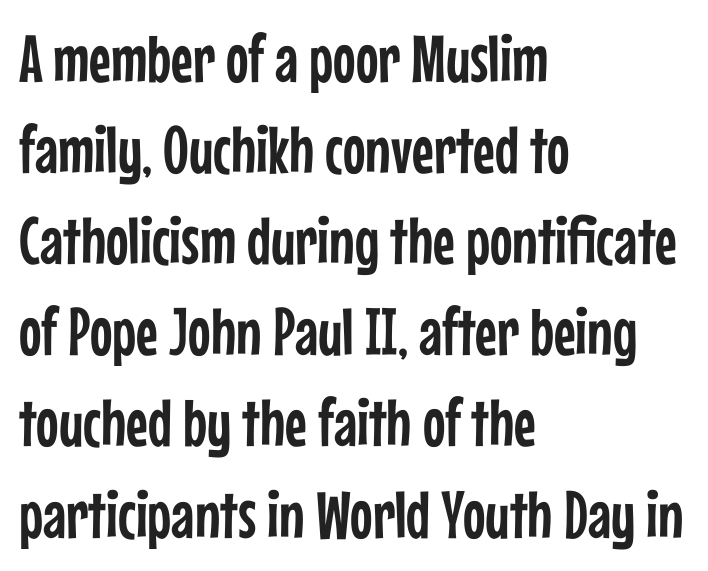
Q: Is the text italic (slanted)? A: No, it is upright.
Q: Is the typeface a serif or a sans-serif typeface? A: Sans-serif.
Q: Is the text underlined? A: No.
Q: How is the paragraph aligned? A: Left-aligned.
Q: Is the spacing between letters normal or unusually wide? A: Normal.
Q: Is the spacing between lines tight, normal or loose? A: Normal.
Q: Width (condensed, normal, or wide)? A: Condensed.
Q: Stroke contrast? A: Low.
Q: x-height? A: Medium.
Q: Monospaced? A: No.
